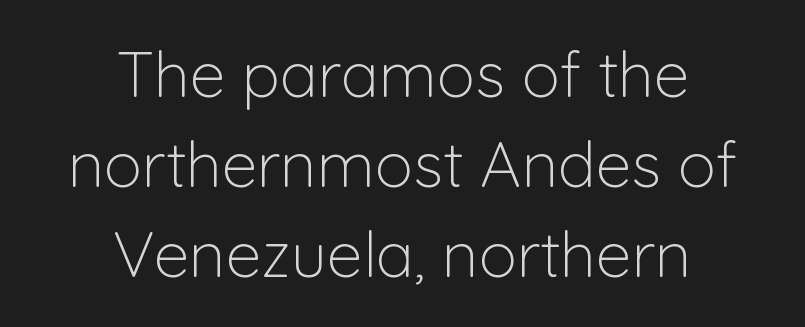
Underline: absent. Proportional: the letters do not fall into vertical columns. Is the letter spacing exaggerated? No — it looks like the ordinary default. These lines are centered, leaving both edges ragged. One glance says typical: line gaps are just what's usual. Each letter's strokes conclude bluntly, with no projecting serifs.
